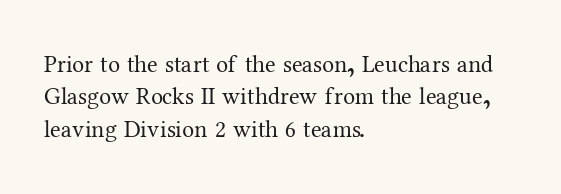
The typesetter chose a ragged-right arrangement here. In terms of letterspacing, this is plain default setting. Descenders hang freely into open space. A typesetter would call this leading conventional body-copy spacing. Stems and bowls with no extra thickness — not bold.
